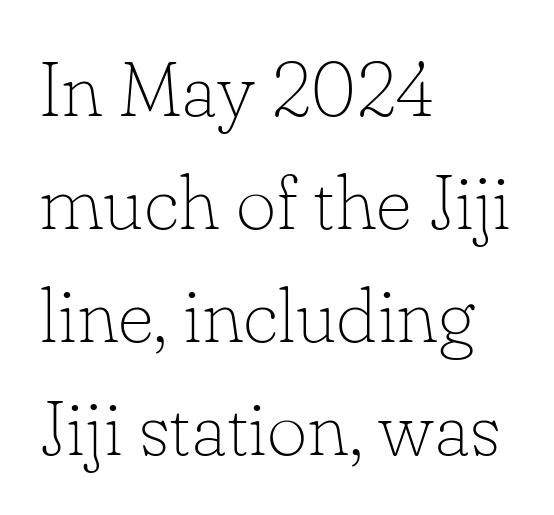
Q: Is the text bold? A: No.
Q: Is the text italic (slanted)? A: No, it is upright.
Q: Is the typeface a serif or a sans-serif typeface? A: Serif.
Q: Is the text underlined? A: No.
Q: How is the paragraph aligned? A: Left-aligned.
Q: Is the spacing between letters normal or unusually wide? A: Normal.
Q: Is the spacing between lines tight, normal or loose? A: Normal.
Q: Width (condensed, normal, or wide)? A: Normal.
Q: Stroke contrast? A: Low.
Q: x-height? A: Small.
Q: Monospaced? A: No.
